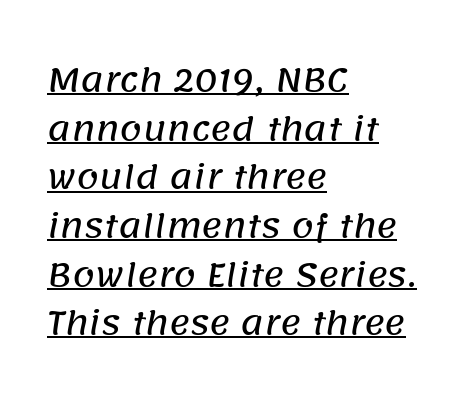
The image shows 32 px sans-serif type; set left-aligned, normal line spacing (1.52x), normal letter spacing, underlined; low stroke contrast and a large x-height.
